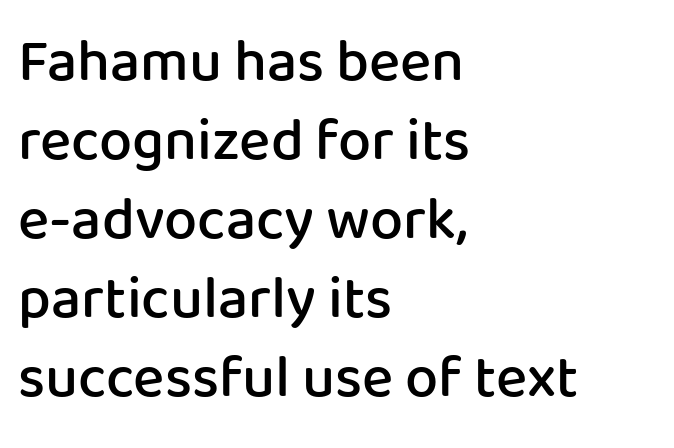
The image shows 59 px semibold sans-serif type, upright; set left-aligned, normal line spacing (1.34x), normal letter spacing, not underlined; low stroke contrast and a medium x-height.
